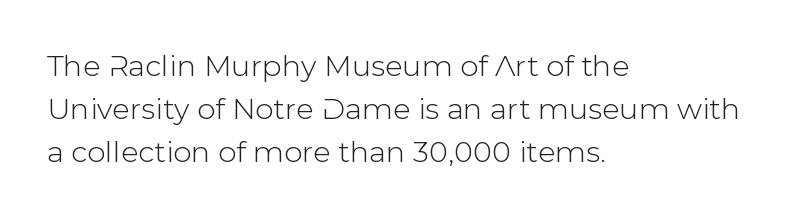
The image shows 29 px sans-serif type, upright; set left-aligned, normal line spacing (1.49x), normal letter spacing, not underlined; low stroke contrast and a medium x-height.
